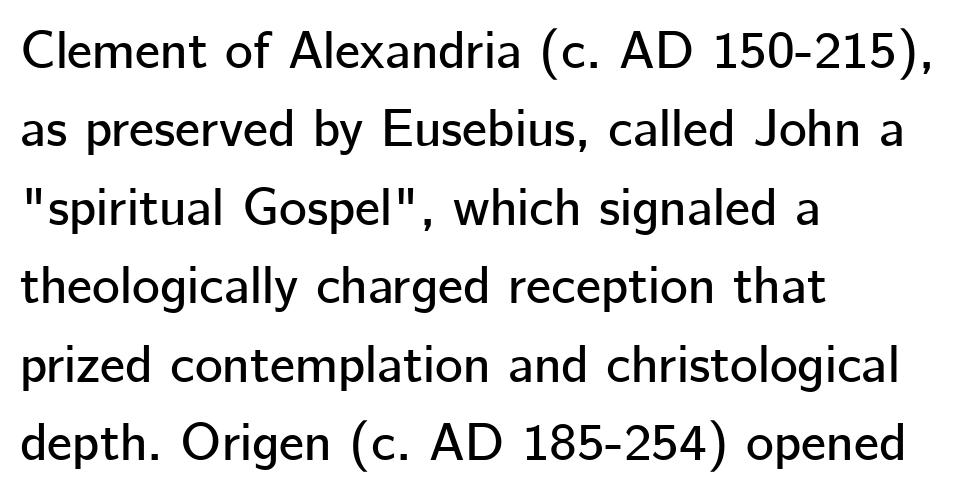
The image shows 53 px sans-serif type, upright; set left-aligned, normal line spacing (1.48x), normal letter spacing, not underlined; low stroke contrast and a medium x-height.
